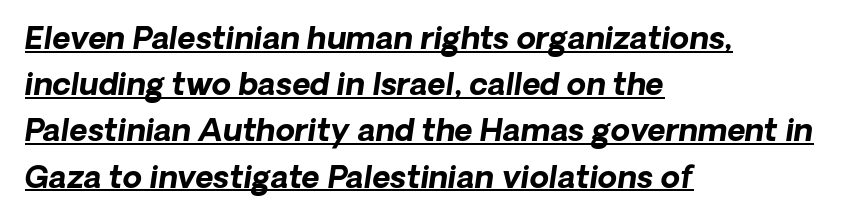
The sample's only ornament is a line tracing under the words. There's an unmistakable incline to the writing here. Is this a fixed-width face? No — the glyphs have proportional, varying widths. Each new line begins a customary step beneath the previous one. Caption: bold face, heavy strokes.
